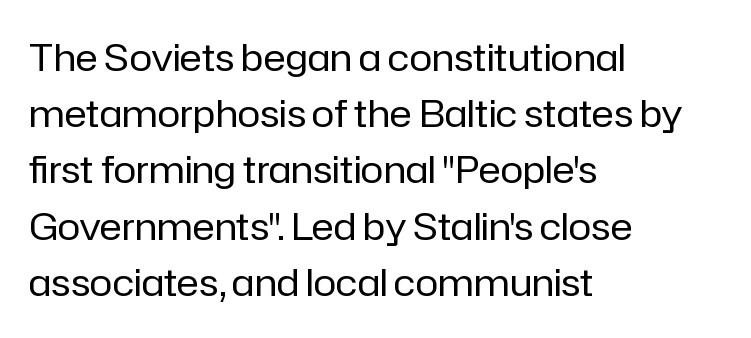
Q: Is the text bold? A: No.
Q: Is the text italic (slanted)? A: No, it is upright.
Q: Is the typeface a serif or a sans-serif typeface? A: Sans-serif.
Q: Is the text underlined? A: No.
Q: How is the paragraph aligned? A: Left-aligned.
Q: Is the spacing between letters normal or unusually wide? A: Normal.
Q: Is the spacing between lines tight, normal or loose? A: Normal.
Q: Width (condensed, normal, or wide)? A: Normal.
Q: Stroke contrast? A: Low.
Q: x-height? A: Medium.
Q: Monospaced? A: No.
